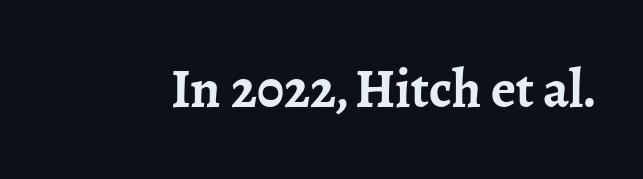
{"serif": "yes", "italic": "no", "bold": "yes", "weight": "semibold", "width": "normal", "stroke_contrast": "low", "x_height": "medium", "monospaced": "no", "underline": "no", "letter_spacing": "normal", "letter_spacing_em": 0.0, "glyph_px": 54}
